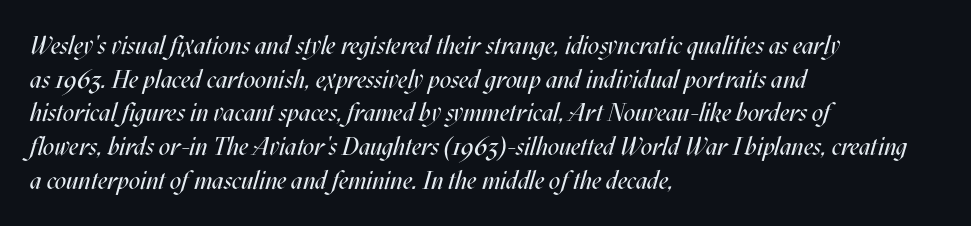
The letters sit at their default tracking, neither squeezed nor spread. Would a proofreader flag this as italicized? Yes. The rag falls on the right side of this text block. Descenders hang freely into open space. A quiet, ordinary-to-light weight characterises the typeface.
